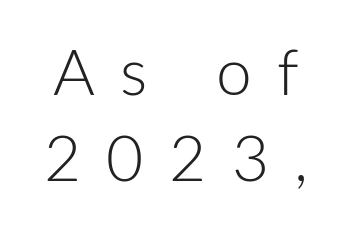
The image shows 64 px light sans-serif type, upright; set normal line spacing (1.34x), unusually wide letter spacing (+0.4 em), not underlined; low stroke contrast and a medium x-height.
